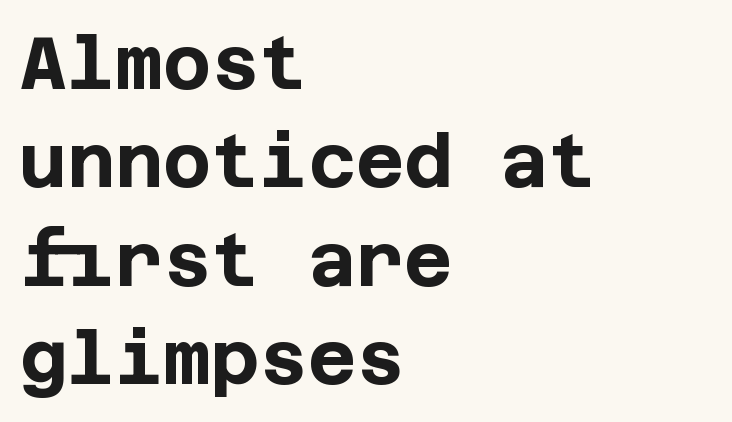
The image shows 74 px bold sans-serif type, upright; set left-aligned, normal line spacing (1.33x), normal letter spacing, not underlined; low stroke contrast and a large x-height.
